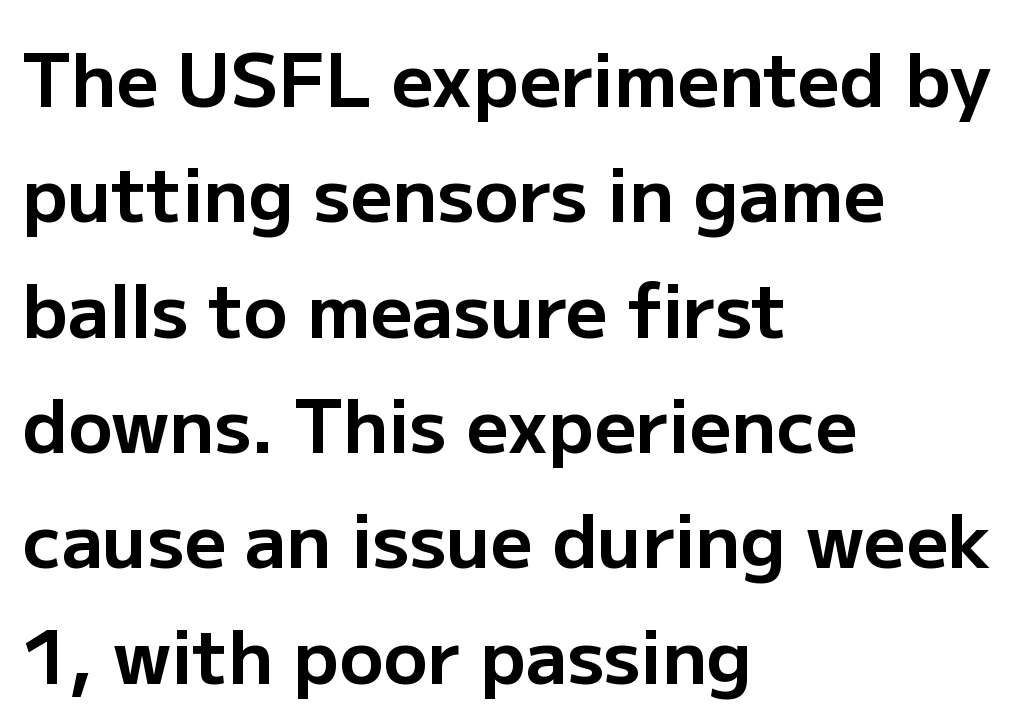
The image shows 73 px bold sans-serif type, upright; set left-aligned, normal line spacing (1.58x), normal letter spacing, not underlined; low stroke contrast and a medium x-height.
